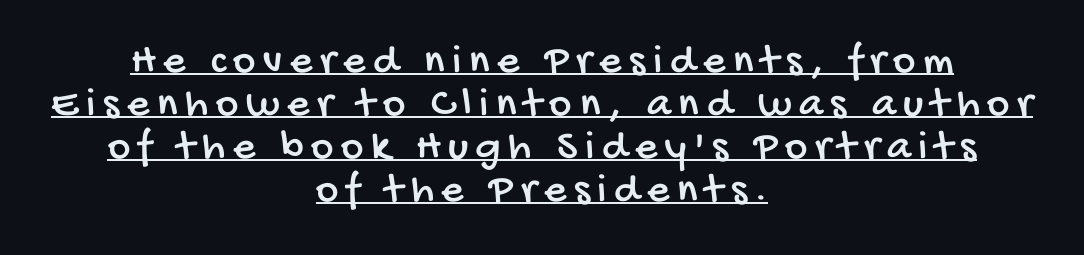
Q: Is the typeface a serif or a sans-serif typeface? A: Sans-serif.
Q: Is the text underlined? A: Yes.
Q: How is the paragraph aligned? A: Centered.
Q: Is the spacing between lines tight, normal or loose? A: Tight.
Q: Width (condensed, normal, or wide)? A: Condensed.
Q: Stroke contrast? A: Low.
Q: x-height? A: Large.
Q: Monospaced? A: No.
